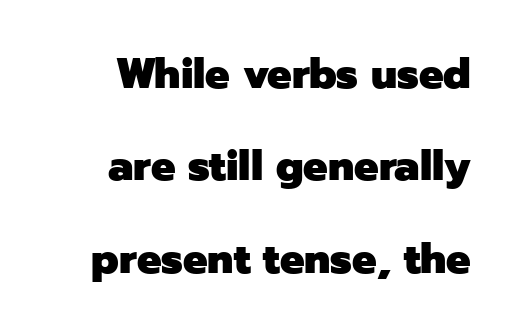
Q: Is the text bold? A: Yes.
Q: Is the text italic (slanted)? A: No, it is upright.
Q: Is the typeface a serif or a sans-serif typeface? A: Sans-serif.
Q: Is the text underlined? A: No.
Q: How is the paragraph aligned? A: Right-aligned.
Q: Is the spacing between letters normal or unusually wide? A: Normal.
Q: Is the spacing between lines tight, normal or loose? A: Loose.
Q: Width (condensed, normal, or wide)? A: Normal.
Q: Stroke contrast? A: Low.
Q: x-height? A: Medium.
Q: Monospaced? A: No.
